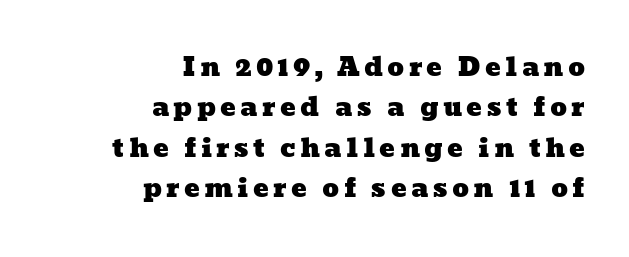
Q: Is the text underlined? A: No.
Q: How is the paragraph aligned? A: Right-aligned.
Q: Is the spacing between lines tight, normal or loose? A: Normal.
